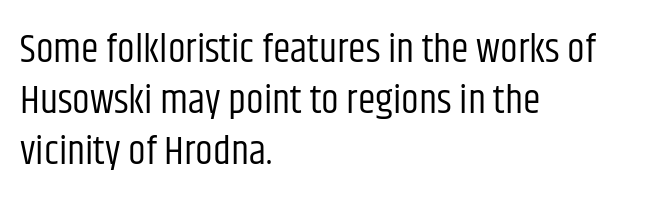
Q: Is the text bold? A: No.
Q: Is the text italic (slanted)? A: No, it is upright.
Q: Is the typeface a serif or a sans-serif typeface? A: Sans-serif.
Q: Is the text underlined? A: No.
Q: How is the paragraph aligned? A: Left-aligned.
Q: Is the spacing between letters normal or unusually wide? A: Normal.
Q: Is the spacing between lines tight, normal or loose? A: Normal.
Q: Width (condensed, normal, or wide)? A: Condensed.
Q: Stroke contrast? A: Low.
Q: x-height? A: Large.
Q: Monospaced? A: No.
